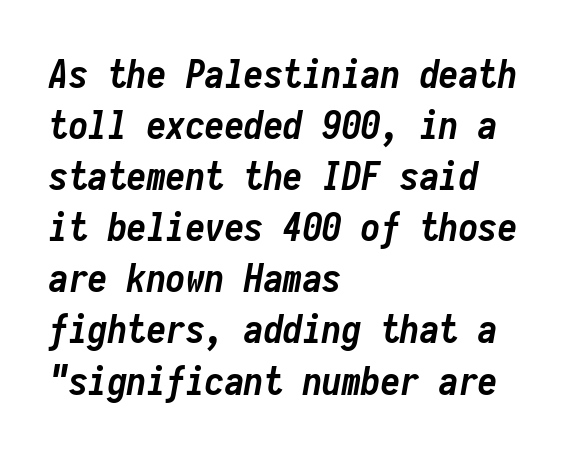
You could count columns in this text — the font is strictly monospaced. Caption: standard tracking, unaltered. Typesetter's note: full bold, strokes at maximum text heaviness. The block of text has a typical density, with ordinary space between rows.
